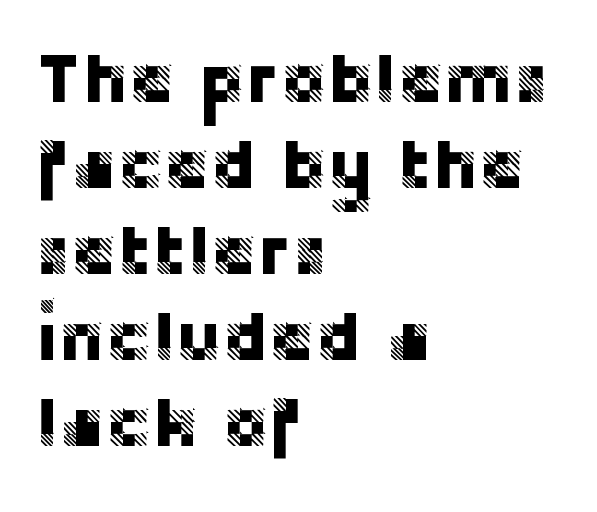
The typeface chosen for these lines omits serifs. Each letter keeps its own natural width here, so spacing adapts to shape. Short and long lines alike share a common starting point at left. Short note: letters normally spaced. Every stem runs plumb, perpendicular to the baseline. The zone under the glyphs is completely vacant.
